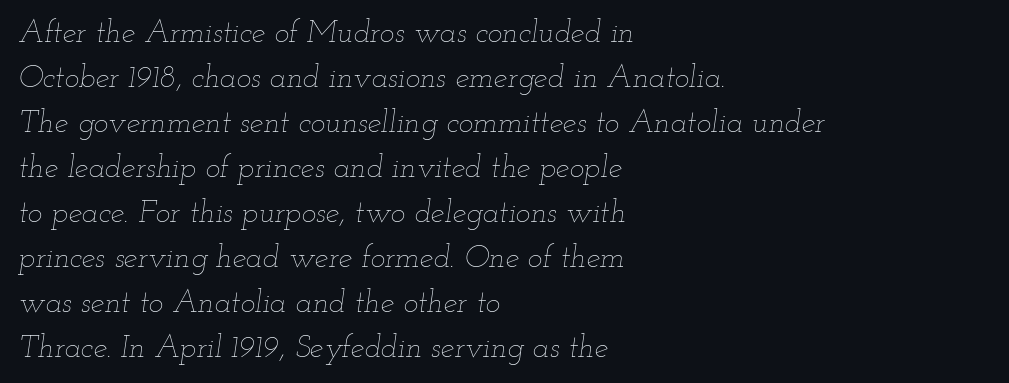
Proportional: the letters do not fall into vertical columns. Casual observation: everything's shoved over to the left. The letters are slanted; this is an italic face. The line-height multiplier appears to be the usual default.
